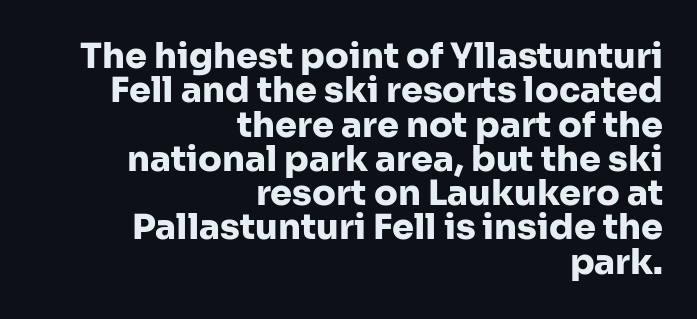
These lines huddle together more closely than default settings would place them. Vertical strokes here are truly vertical. Character widths vary here, with narrow letters taking less room than wide ones. Caption: standard tracking, unaltered. Each glyph is drawn with heavy, bold strokes.
